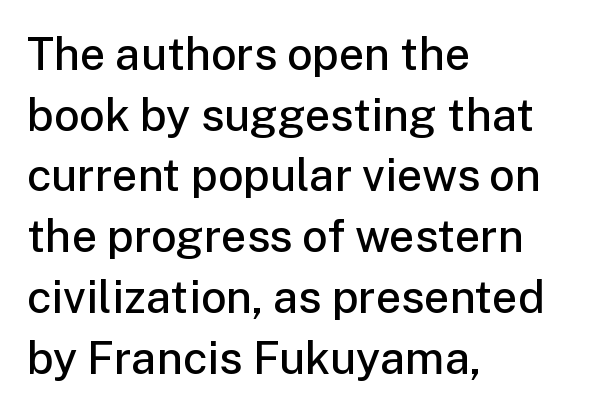
{"serif": "no", "italic": "no", "bold": "semi", "weight": "semibold", "width": "normal", "stroke_contrast": "low", "x_height": "medium", "monospaced": "no", "underline": "no", "align": "left", "line_spacing": "normal", "line_spacing_ratio": 1.35, "letter_spacing": "normal", "letter_spacing_em": 0.0, "glyph_px": 45}
